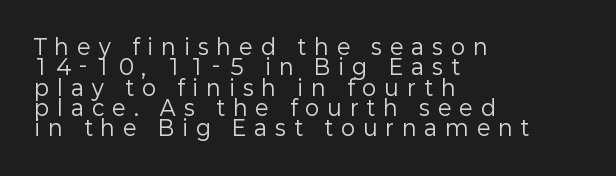
The rendering uses a small line-height, squeezing the rows. Heft: none added — not bold. Horizontally, the lines are justified to the leading edge only. The foot of each line stays bare and open. Look at the tracking — it's clearly loosened, letters drifting apart. Upright lettering throughout.
